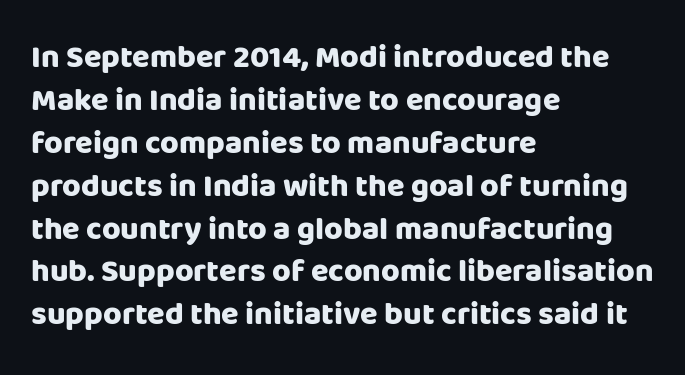
The paragraph has a hard left edge and a soft right edge. The passage shown has conventional tracking throughout. Stroke thickness is high; the sample reads as a true bold. Looks like regular typesetting: each glyph gets only the width it needs. The strip under each line holds only bare page. How would I describe the line gaps? Plain and ordinary.
